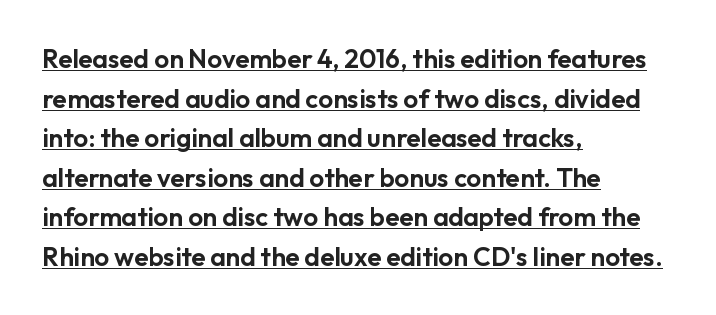
{"italic": "no", "underline": "yes", "align": "left", "line_spacing": "normal", "line_spacing_ratio": 1.52, "letter_spacing": "normal", "letter_spacing_em": 0.0, "glyph_px": 26}
